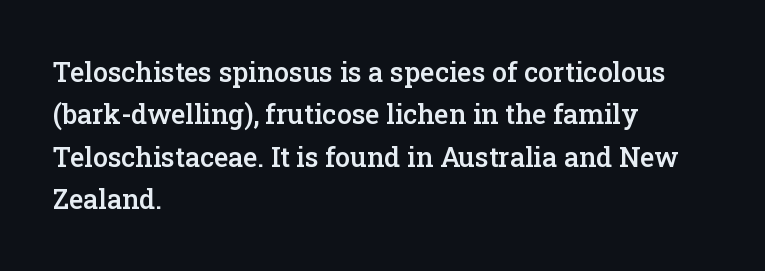
{"italic": "no", "bold": "semi", "underline": "no", "align": "left", "line_spacing": "normal", "line_spacing_ratio": 1.57, "letter_spacing": "normal", "letter_spacing_em": 0.0, "glyph_px": 27}
